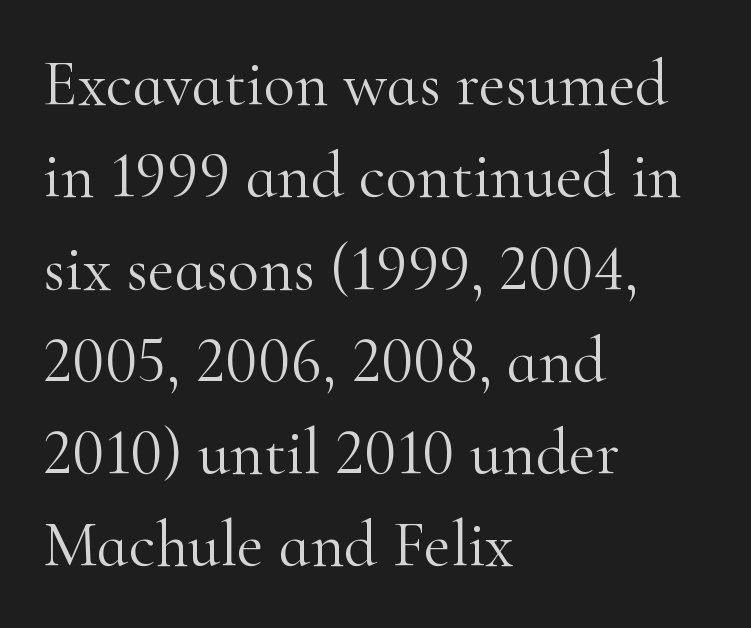
The image shows 65 px light serif type, upright; set left-aligned, normal line spacing (1.42x), normal letter spacing, not underlined; high stroke contrast and a small x-height.
